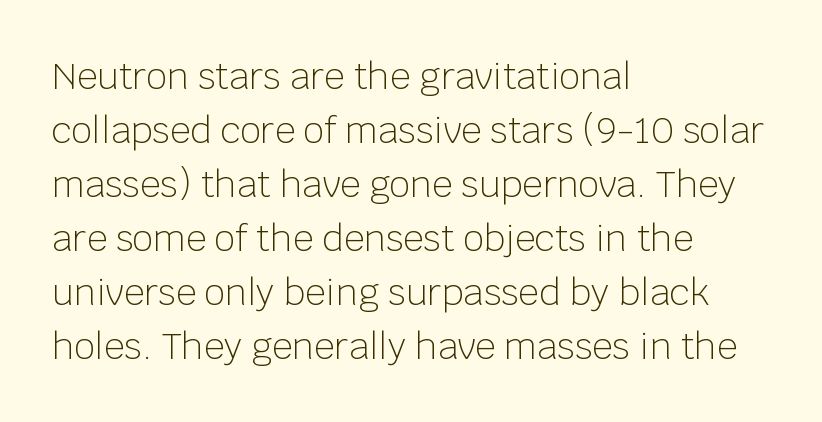
Typographically, this falls in the sans-serif category. Left-aligned paragraph, ragged on the right. Students, observe: this is what conventionally led text looks like. The characters are drawn with everyday or finer stroke widths. Descender tails drop into unmarked territory.
